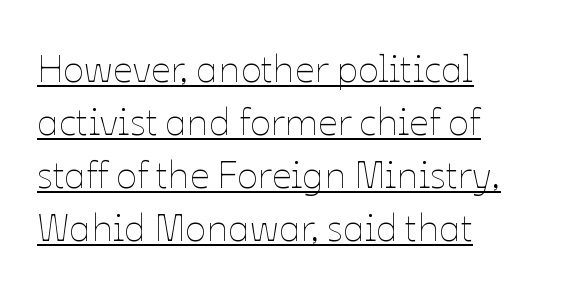
Q: Is the text bold? A: No.
Q: Is the text italic (slanted)? A: No, it is upright.
Q: Is the text underlined? A: Yes.
Q: How is the paragraph aligned? A: Left-aligned.
Q: Is the spacing between letters normal or unusually wide? A: Normal.
Q: Is the spacing between lines tight, normal or loose? A: Normal.
Q: Width (condensed, normal, or wide)? A: Normal.
Q: Stroke contrast? A: Low.
Q: x-height? A: Medium.
Q: Monospaced? A: No.
